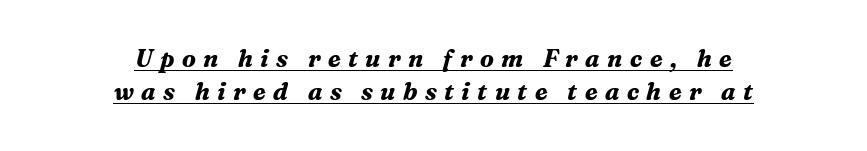
The image shows 24 px bold type, italic (leaning right); set centered, normal line spacing (1.38x), unusually wide letter spacing (+0.31 em), underlined.
